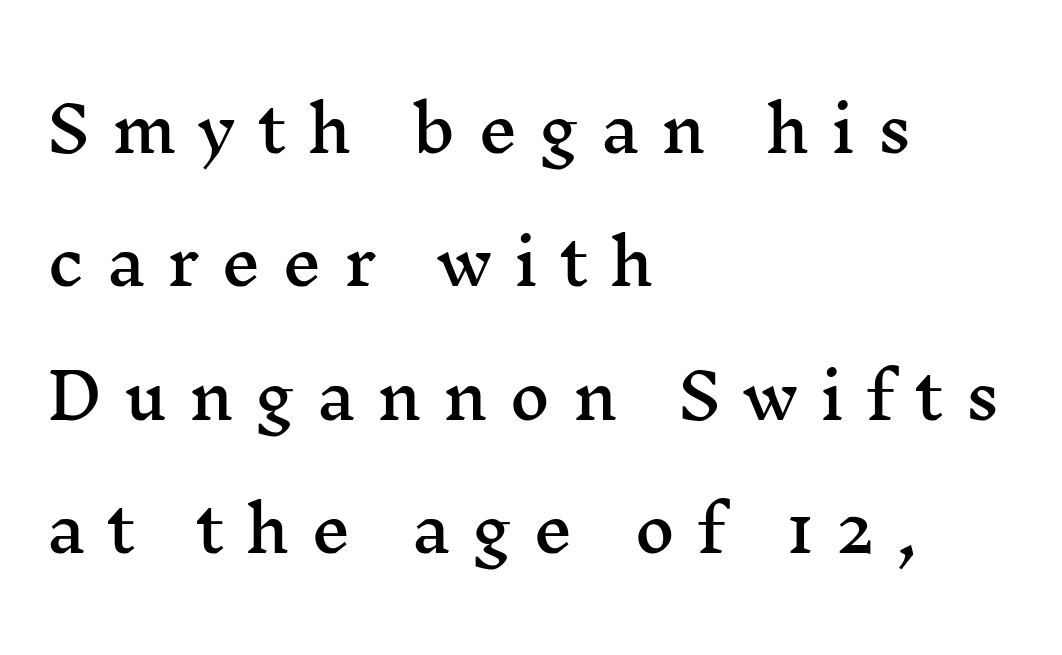
{"serif": "yes", "italic": "no", "width": "wide", "stroke_contrast": "medium", "x_height": "medium", "monospaced": "no", "underline": "no", "align": "left", "line_spacing": "loose", "line_spacing_ratio": 2.15, "letter_spacing": "wide", "letter_spacing_em": 0.35, "glyph_px": 62}
